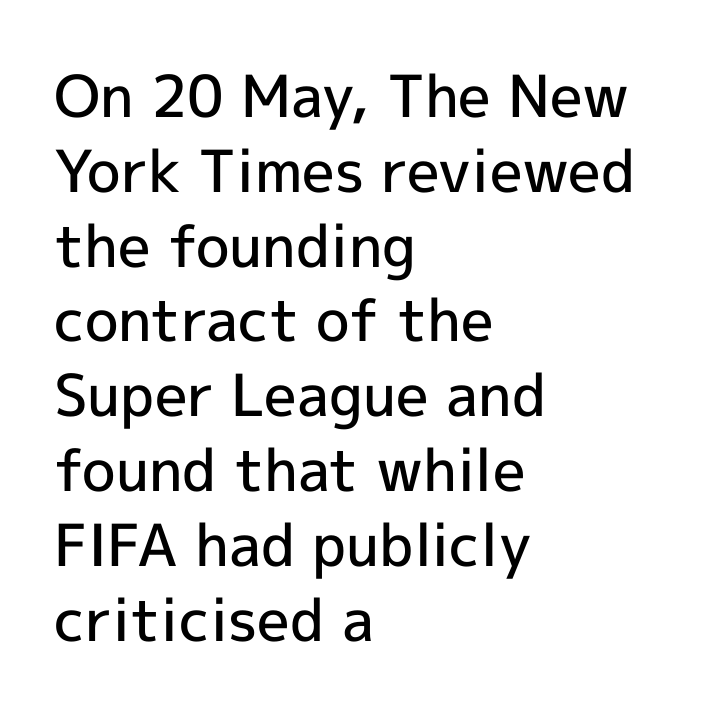
{"serif": "no", "italic": "no", "bold": "semi", "weight": "semibold", "width": "normal", "x_height": "medium", "monospaced": "no", "underline": "no", "align": "left", "line_spacing": "normal", "line_spacing_ratio": 1.29, "letter_spacing": "normal", "letter_spacing_em": 0.0, "glyph_px": 58}
